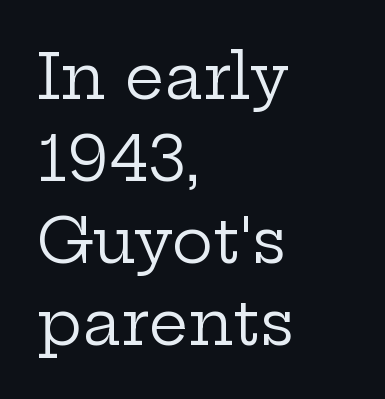
The image shows 62 px regular-weight, wide serif type, upright; set left-aligned, normal line spacing (1.32x), normal letter spacing, not underlined; low stroke contrast and a medium x-height.
